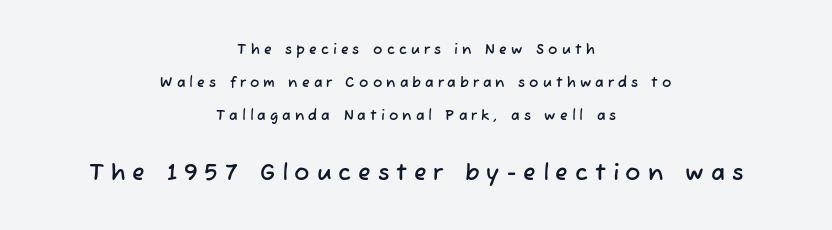
Regarding leading, the lines here are spaced well apart. This rendering widens character spacing well past its baseline value. Larger block? The one below; the one above is distinctly smaller. No word sits above an underline.
